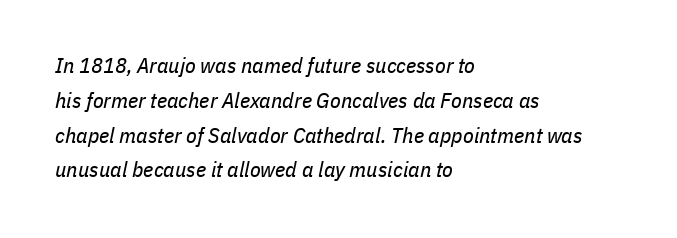
The face looks like a standard text weight, possibly lighter. Just letters on the line, the space beneath them empty. These lines were composed using italics. Inter-character spacing is left at the font's built-in metrics.
